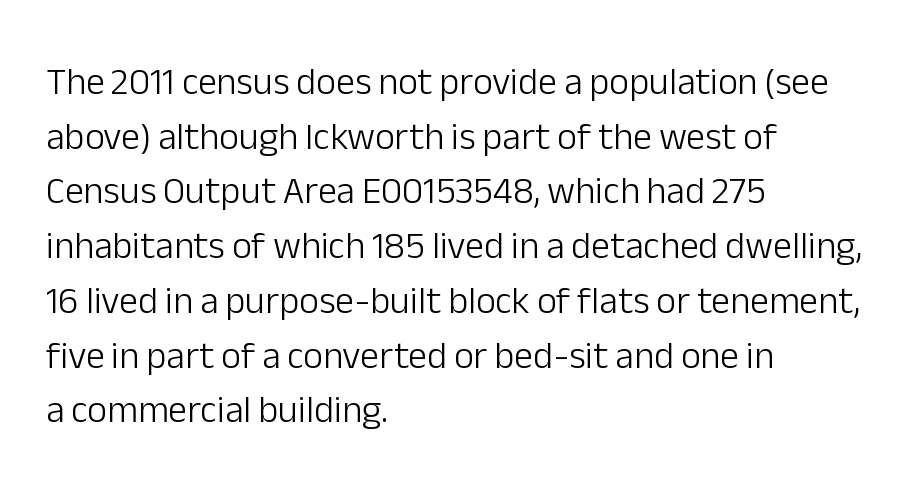
This sample has the flowing, uneven cadence of proportional lettering. Whoever set this chose a conventional vertical rhythm. Typeset ragged right — the left edge is the straight one. The typography opts for an upright posture over an oblique one. Spacing between characters is what you'd get straight out of the box.
